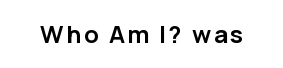
{"italic": "no", "bold": "yes", "underline": "no", "glyph_px": 24}
